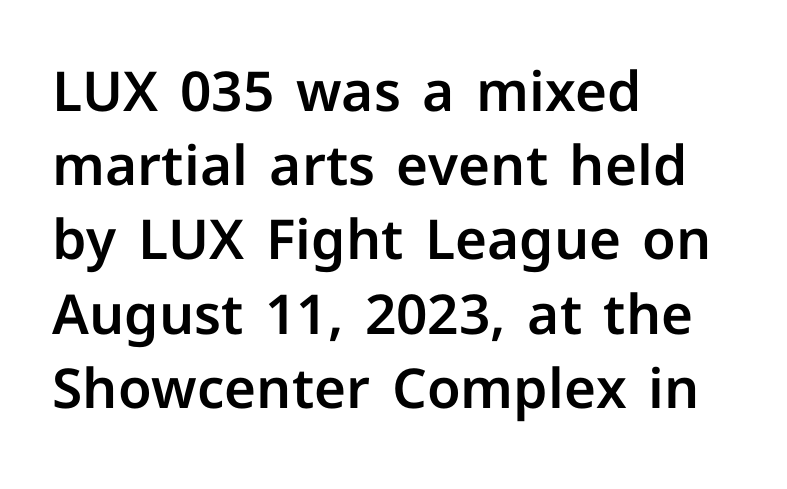
These lines are rendered in a variable-pitch font. The strip under each line holds only bare page. A student would call this left alignment; a typographer would say flush left, rag right. A roman cut, with each character standing at attention. Spacing between characters is what you'd get straight out of the box. The rendering shows plain stroke endings on the letterforms — a sans-serif design.
